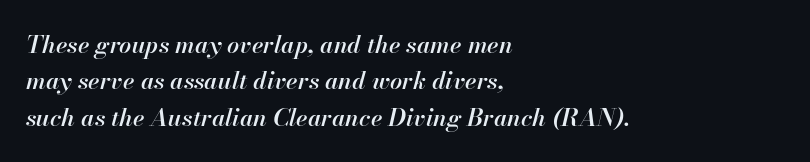
A classic flush-left, rag-right setting is used for this passage. Compared with typical body copy, the letter spacing here is the same. The specimen reads as italic at a glance. Each row of text sits above clean, open space. Reading down the column, the eye jumps a familiar distance to each next line.
